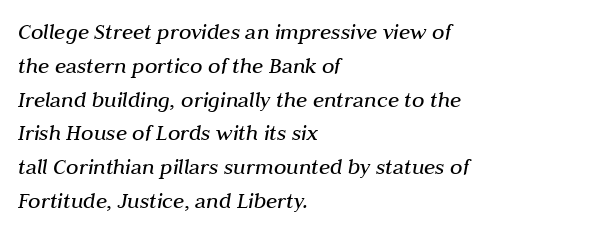
Q: Is the text bold? A: No.
Q: Is the text italic (slanted)? A: Yes, it leans right by about 10 degrees.
Q: Is the text underlined? A: No.
Q: How is the paragraph aligned? A: Left-aligned.
Q: Is the spacing between letters normal or unusually wide? A: Normal.
Q: Is the spacing between lines tight, normal or loose? A: Normal.
